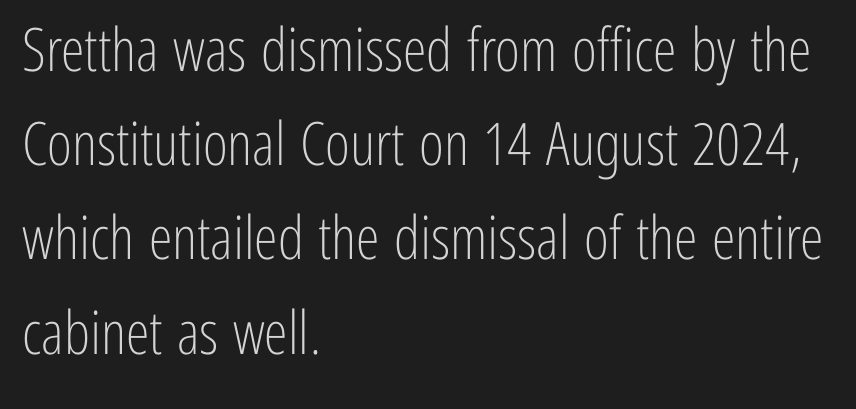
The image shows 60 px light, condensed sans-serif type, upright; set left-aligned, normal line spacing (1.57x), normal letter spacing, not underlined; low stroke contrast and a medium x-height.
